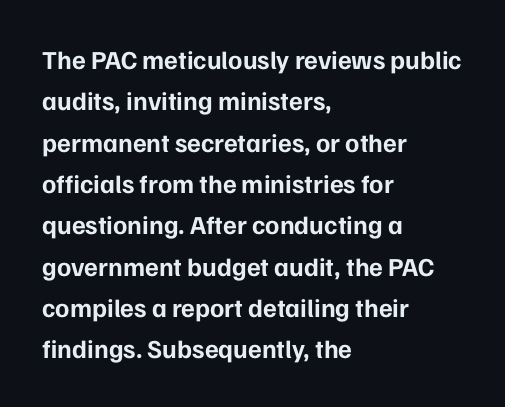
{"italic": "no", "bold": "yes", "underline": "no", "align": "left", "line_spacing": "normal", "line_spacing_ratio": 1.59, "letter_spacing": "normal", "letter_spacing_em": 0.0, "glyph_px": 26}
